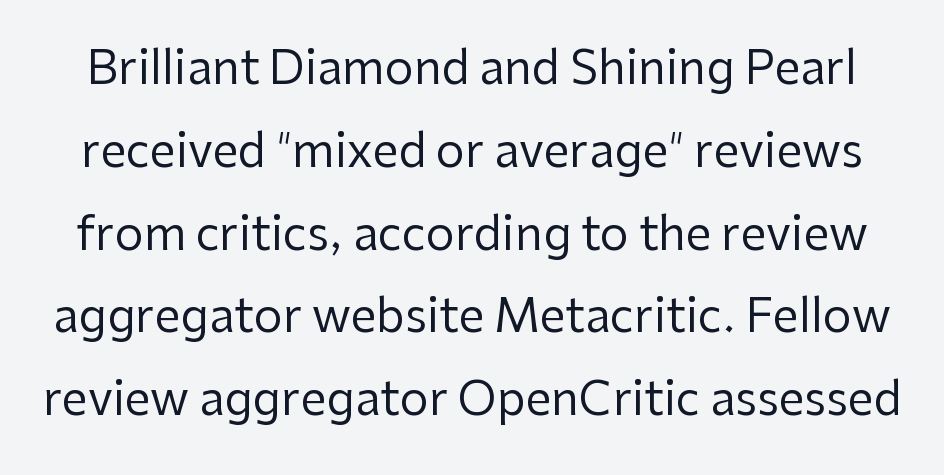
Lines of text with bare space underneath. It's the straight-up-and-down kind of type. The rendering shows plain stroke endings on the letterforms — a sans-serif design. Compared with typical body copy, the letter spacing here is the same. The typesetting does not lean heavy: it is not bold.
